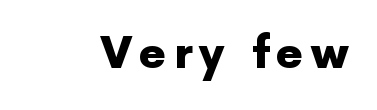
This sample has the flowing, uneven cadence of proportional lettering. The words here are not underlined. Serifs: no, the terminals of the letterforms are clean. The type sits square on the baseline with zero lean. These lines carry a lot of weight — the face is fully bold.
